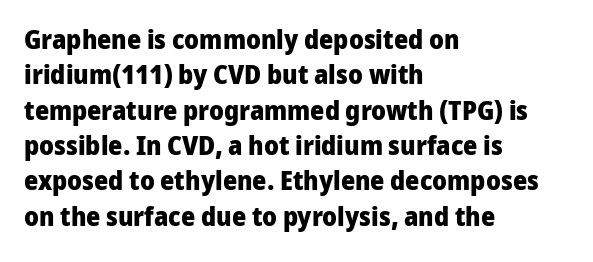
A clean baseline with only descenders dipping below it. These lines stack with their left ends in a neat column. Regular leading. Pretty heavy lettering here — definitely bold. Does extra space separate the letters? No, they use regular spacing.
